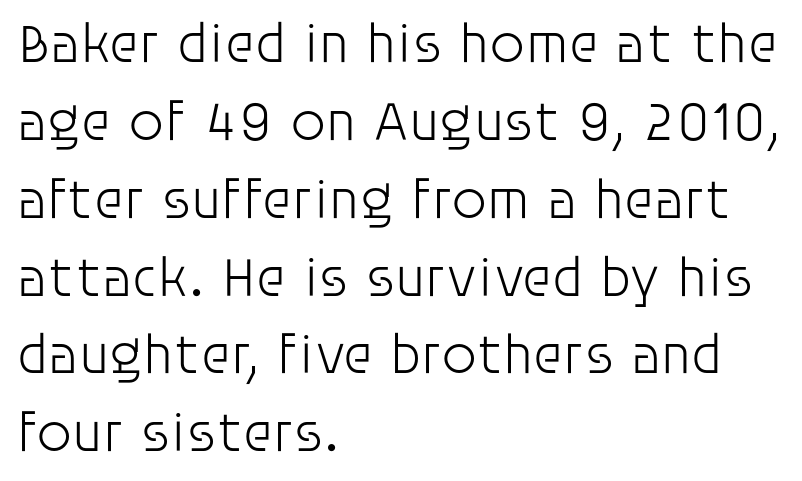
The image shows 56 px light sans-serif type, upright; set left-aligned, normal line spacing (1.39x), normal letter spacing, not underlined; low stroke contrast and a large x-height.
